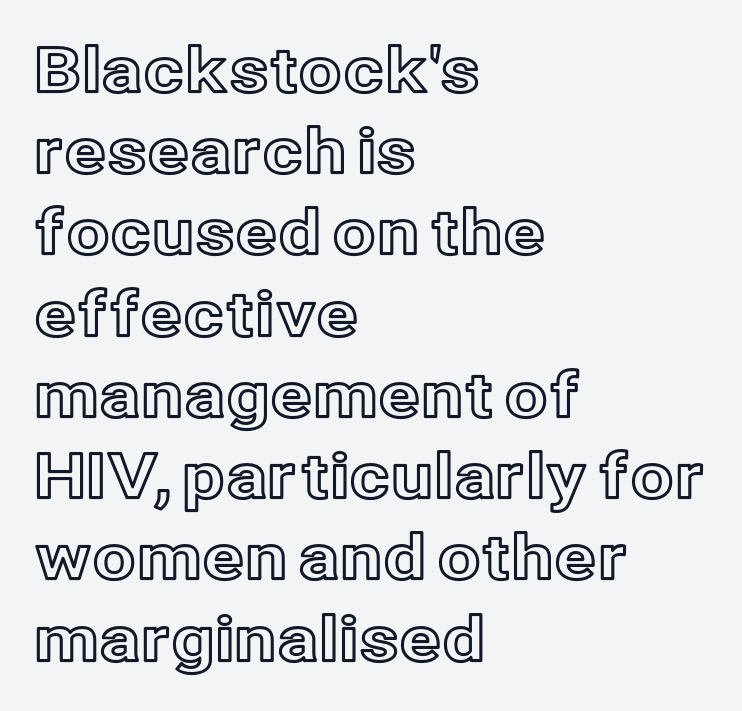
{"italic": "no", "width": "normal", "x_height": "medium", "monospaced": "no", "underline": "no", "align": "left", "line_spacing": "normal", "line_spacing_ratio": 1.31, "letter_spacing": "normal", "letter_spacing_em": 0.0, "glyph_px": 62}
